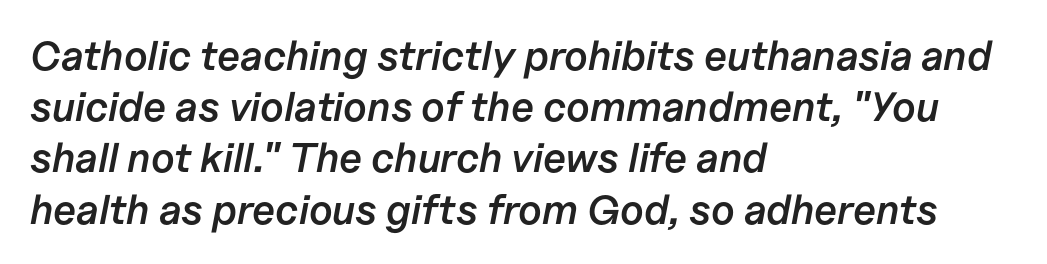
{"italic": "yes", "lean": "right", "slant_degrees": 11, "bold": "semi", "weight": "semibold", "width": "normal", "stroke_contrast": "low", "x_height": "medium", "monospaced": "no", "underline": "no", "align": "left", "line_spacing": "normal", "line_spacing_ratio": 1.25, "letter_spacing": "normal", "letter_spacing_em": 0.0, "glyph_px": 41}
